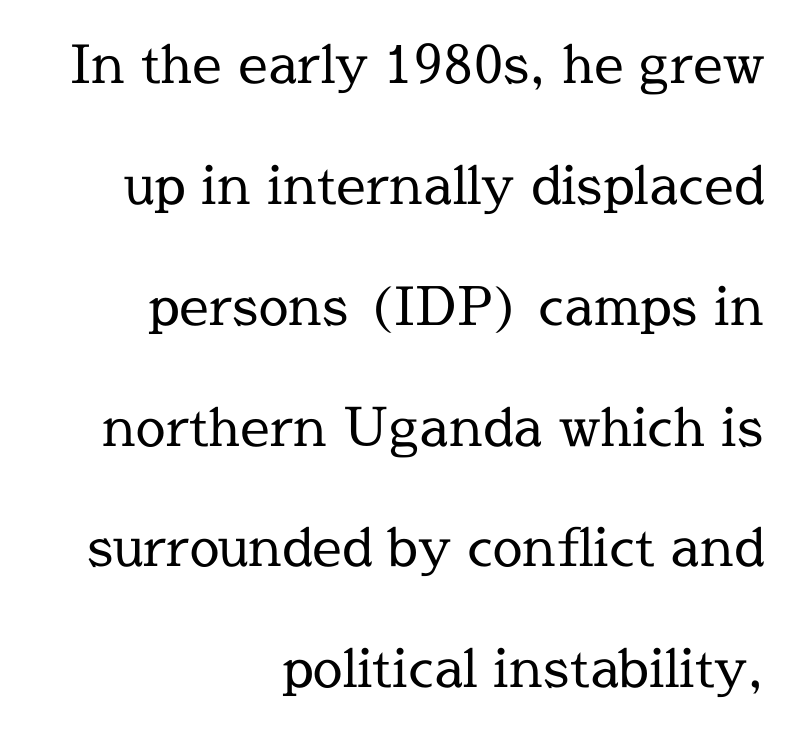
Q: Is the text bold? A: No.
Q: Is the text italic (slanted)? A: No, it is upright.
Q: Is the typeface a serif or a sans-serif typeface? A: Serif.
Q: Is the text underlined? A: No.
Q: How is the paragraph aligned? A: Right-aligned.
Q: Is the spacing between letters normal or unusually wide? A: Normal.
Q: Is the spacing between lines tight, normal or loose? A: Loose.
Q: Width (condensed, normal, or wide)? A: Normal.
Q: x-height? A: Medium.
Q: Monospaced? A: No.
